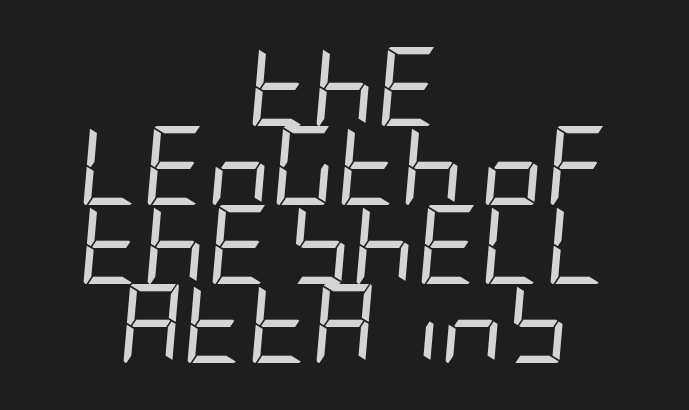
Q: Is the text bold? A: No.
Q: Is the text italic (slanted)? A: Yes, it leans right by about 5 degrees.
Q: Is the text underlined? A: No.
Q: How is the paragraph aligned? A: Centered.
Q: Is the spacing between letters normal or unusually wide? A: Normal.
Q: Is the spacing between lines tight, normal or loose? A: Tight.
Q: Width (condensed, normal, or wide)? A: Condensed.
Q: Stroke contrast? A: Low.
Q: x-height? A: Large.
